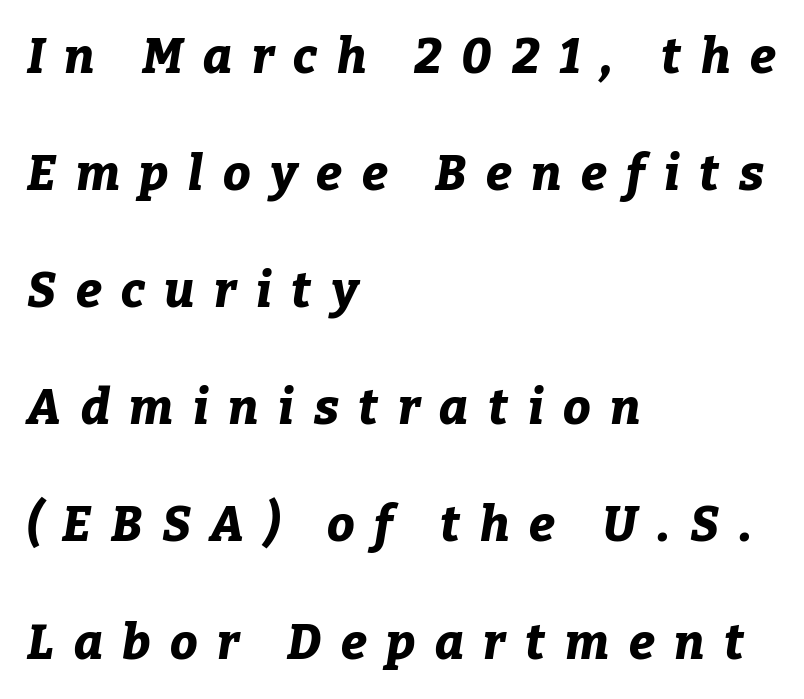
{"italic": "yes", "lean": "right", "slant_degrees": 9, "bold": "yes", "weight": "bold", "width": "normal", "stroke_contrast": "low", "x_height": "medium", "monospaced": "no", "underline": "no", "align": "left", "line_spacing": "loose", "line_spacing_ratio": 2.39, "letter_spacing": "wide", "letter_spacing_em": 0.4, "glyph_px": 49}
